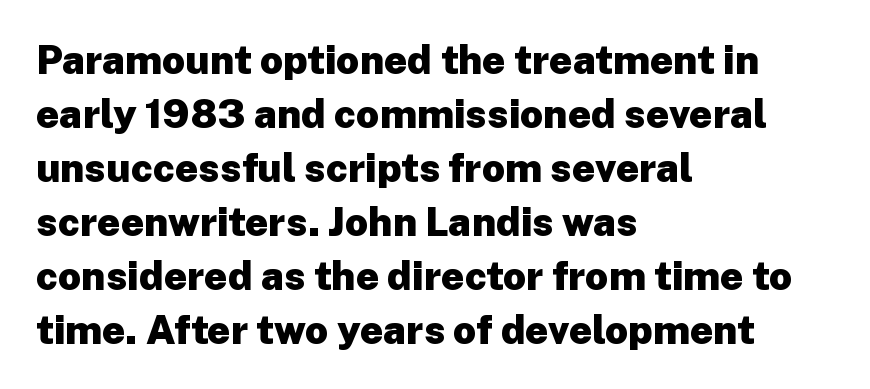
Anything drawn beneath the words? Only blank space. These lines are composed in type without serifs. Every row of glyphs begins at an identical x-position on the left. How heavy is the stroke? Heavy — this is a bold. You can tell it's not italic because the verticals are truly vertical.
